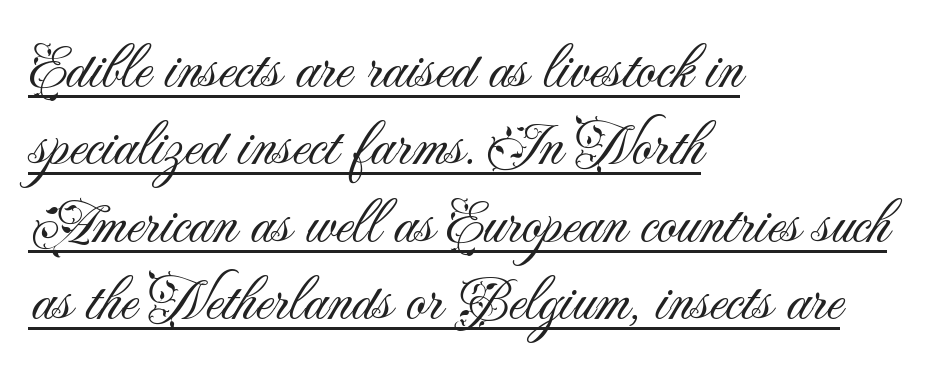
The image shows 62 px light sans-serif type; set left-aligned, normal line spacing (1.25x), normal letter spacing, underlined; medium stroke contrast and a small x-height.
